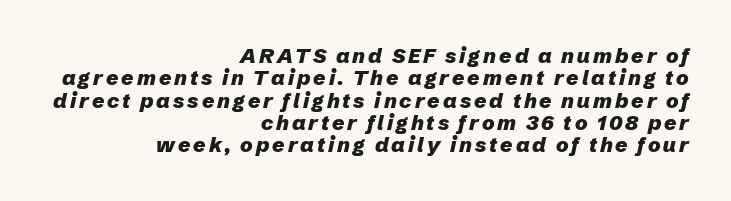
{"italic": "yes", "lean": "right", "slant_degrees": 12, "bold": "yes", "underline": "no", "align": "right", "line_spacing": "tight", "line_spacing_ratio": 1.06, "glyph_px": 21}
